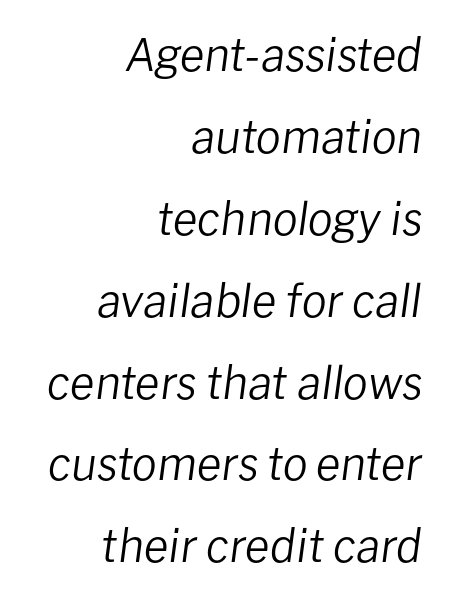
Does the lettering tilt? It does — this is italic. Plain, unruled lines of type. Students, note that the glyphs here touch the page at normal intervals. Vertical stems look standard width or narrower in stroke. Where is the straight margin? On the right.
